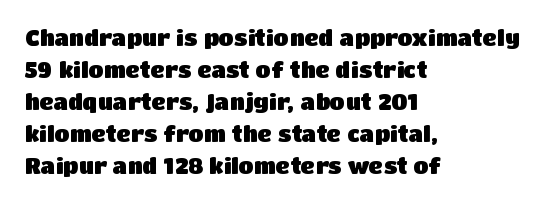
Q: Is the text bold? A: Yes.
Q: Is the text italic (slanted)? A: No, it is upright.
Q: Is the text underlined? A: No.
Q: How is the paragraph aligned? A: Left-aligned.
Q: Is the spacing between letters normal or unusually wide? A: Normal.
Q: Is the spacing between lines tight, normal or loose? A: Normal.
